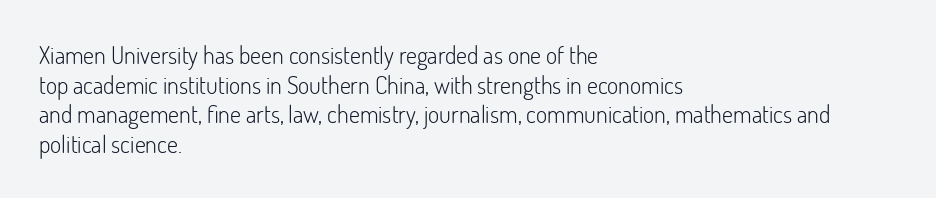
Q: Is the text bold? A: No.
Q: Is the text italic (slanted)? A: No, it is upright.
Q: Is the text underlined? A: No.
Q: How is the paragraph aligned? A: Left-aligned.
Q: Is the spacing between letters normal or unusually wide? A: Normal.
